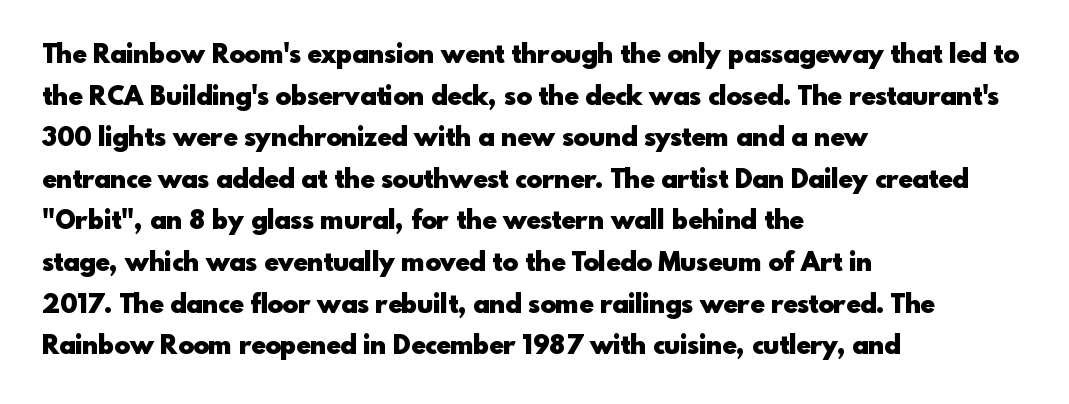
The image shows 26 px bold type, upright; set left-aligned, normal line spacing (1.6x), normal letter spacing, not underlined.
